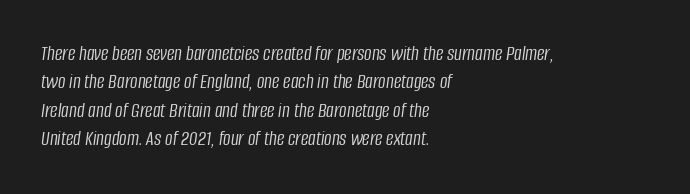
{"italic": "yes", "lean": "right", "slant_degrees": 8, "bold": "no", "underline": "no", "align": "left", "line_spacing": "normal", "line_spacing_ratio": 1.35, "letter_spacing": "normal", "letter_spacing_em": 0.0, "glyph_px": 21}
